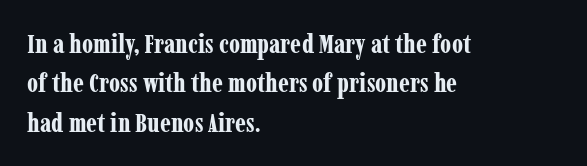
Q: Is the text bold? A: Yes.
Q: Is the text italic (slanted)? A: No, it is upright.
Q: Is the text underlined? A: No.
Q: How is the paragraph aligned? A: Left-aligned.
Q: Is the spacing between letters normal or unusually wide? A: Normal.
Q: Is the spacing between lines tight, normal or loose? A: Normal.
